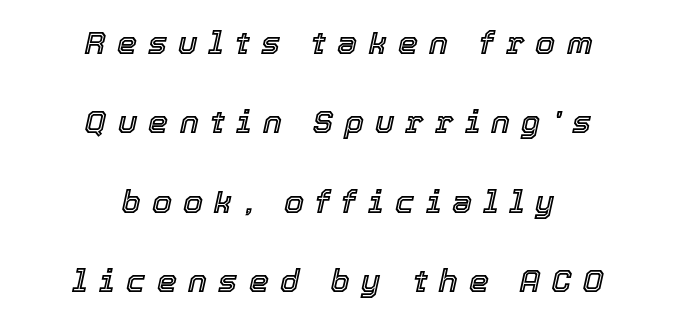
The foot of each line stays bare and open. How are the letters spaced? Widely, with obvious added tracking. The passage shown leans; its letterforms are oblique. Successive baselines arrive slowly, with a big drop between each. Casual observation: everything's sitting right in the middle.
